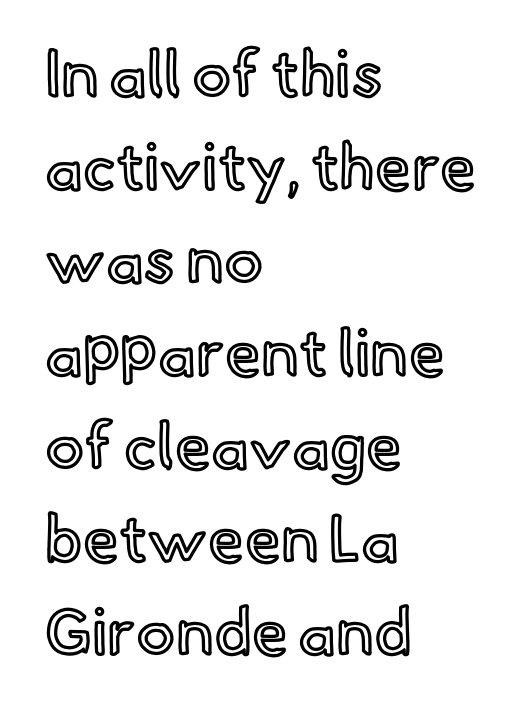
{"italic": "no", "width": "normal", "x_height": "small", "monospaced": "no", "underline": "no", "align": "left", "line_spacing": "normal", "line_spacing_ratio": 1.43, "letter_spacing": "normal", "letter_spacing_em": 0.0, "glyph_px": 65}
